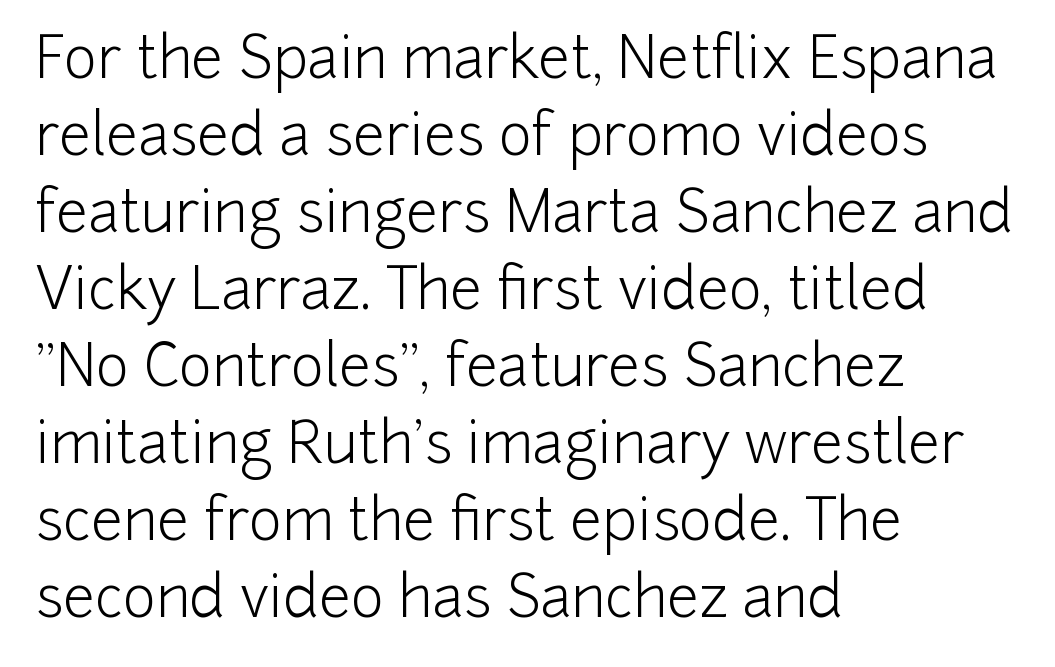
{"serif": "no", "italic": "no", "bold": "no", "weight": "light", "width": "normal", "stroke_contrast": "low", "x_height": "medium", "monospaced": "no", "underline": "no", "align": "left", "line_spacing": "normal", "line_spacing_ratio": 1.35, "letter_spacing": "normal", "letter_spacing_em": 0.0, "glyph_px": 57}
